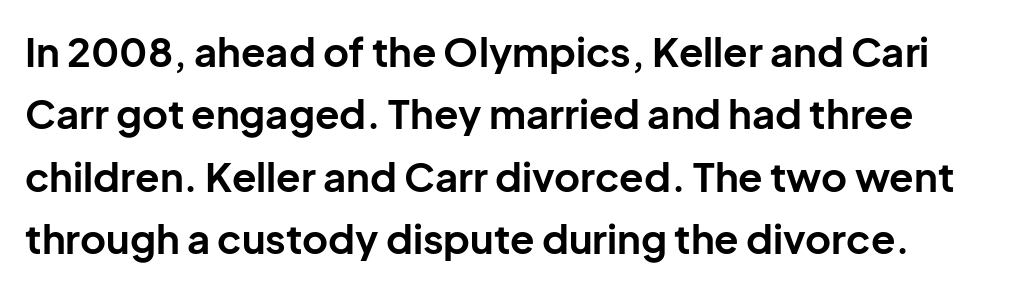
Think of a printed novel: that variable character pitch is what you see here. Lines of text with bare space underneath. The letterforms sit shoulder to shoulder at normal distance. Unlike a traditional serif, this face leaves its strokes unadorned. Successive baselines arrive at the customary interval.
